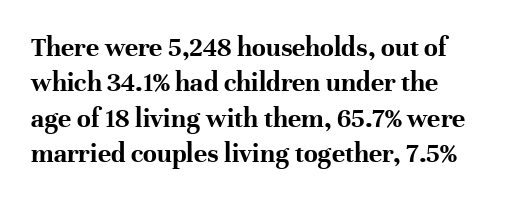
Q: Is the text bold? A: Yes.
Q: Is the text italic (slanted)? A: No, it is upright.
Q: Is the typeface a serif or a sans-serif typeface? A: Serif.
Q: Is the text underlined? A: No.
Q: Is the spacing between letters normal or unusually wide? A: Normal.
Q: Is the spacing between lines tight, normal or loose? A: Normal.
Q: Width (condensed, normal, or wide)? A: Normal.
Q: Stroke contrast? A: High.
Q: x-height? A: Medium.
Q: Monospaced? A: No.
